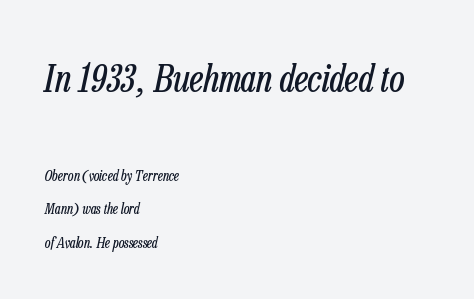
{"italic": "yes", "lean": "right", "slant_degrees": 13, "bold": "no", "weight": "regular", "width": "condensed", "stroke_contrast": "low", "x_height": "medium", "monospaced": "no", "underline": "no", "align": "left", "line_spacing": "loose", "line_spacing_ratio": 2.39, "letter_spacing": "normal", "letter_spacing_em": 0.0, "larger_block": "first", "size_ratio": 2.64, "glyph_px": 37}
